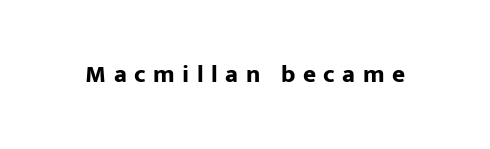
Q: Is the text bold? A: Yes.
Q: Is the text italic (slanted)? A: No, it is upright.
Q: Is the text underlined? A: No.
Q: Is the spacing between letters normal or unusually wide? A: Unusually wide.
